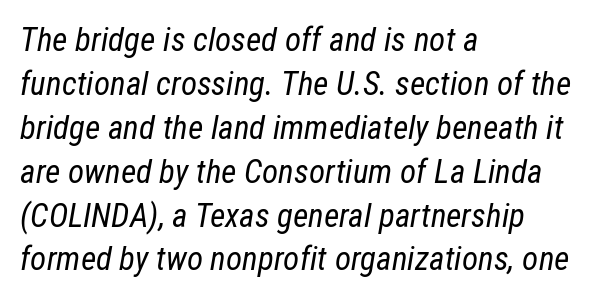
The passage is arranged the way most books set body copy — flush left. On a weight scale, this lands at 450 or below. Italic? Definitely — the glyphs are oblique. You could call the tracking neutral — neither tight nor loose. You could not count columns in this text — the font is proportionally spaced.
